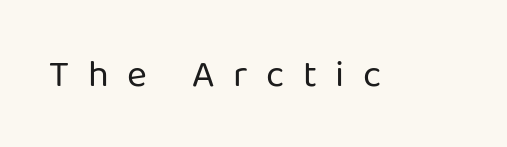
{"serif": "no", "italic": "no", "bold": "no", "weight": "regular", "width": "normal", "stroke_contrast": "low", "x_height": "medium", "monospaced": "no", "underline": "no", "letter_spacing": "wide", "letter_spacing_em": 0.49, "glyph_px": 38}
